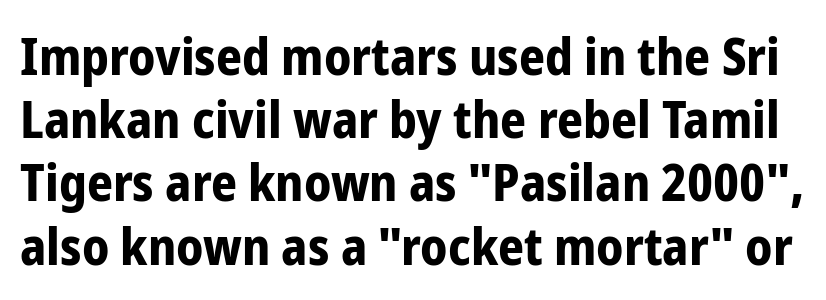
{"serif": "no", "italic": "no", "bold": "yes", "weight": "bold", "width": "condensed", "stroke_contrast": "low", "x_height": "medium", "monospaced": "no", "underline": "no", "line_spacing_ratio": 1.24, "letter_spacing": "normal", "letter_spacing_em": 0.0, "glyph_px": 51}
